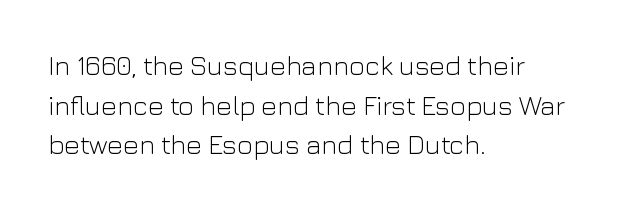
The image shows 27 px text type, upright; set left-aligned, normal line spacing (1.47x), normal letter spacing, not underlined.
